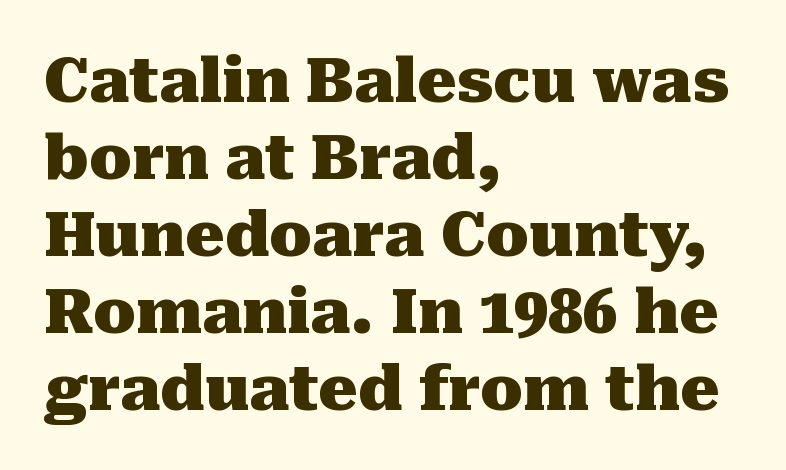
Q: Is the text bold? A: Yes.
Q: Is the text italic (slanted)? A: No, it is upright.
Q: Is the typeface a serif or a sans-serif typeface? A: Serif.
Q: Is the text underlined? A: No.
Q: How is the paragraph aligned? A: Left-aligned.
Q: Is the spacing between letters normal or unusually wide? A: Normal.
Q: Width (condensed, normal, or wide)? A: Normal.
Q: Stroke contrast? A: Medium.
Q: x-height? A: Medium.
Q: Monospaced? A: No.
